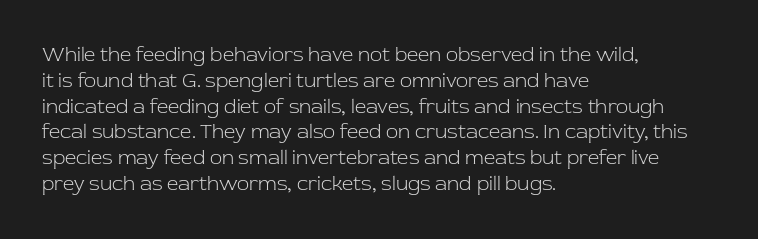
The image shows 20 px text type, upright; set left-aligned, normal line spacing (1.29x), normal letter spacing, not underlined.
